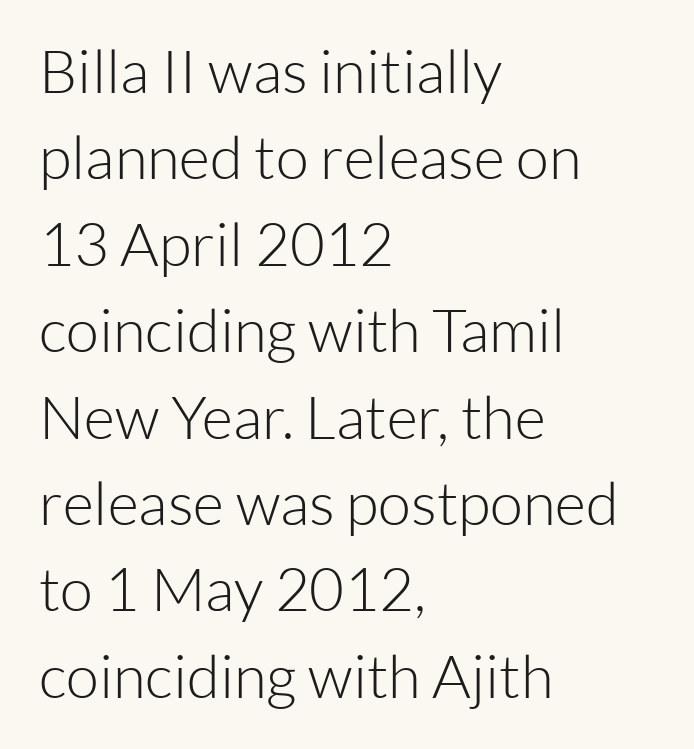
{"serif": "no", "italic": "no", "bold": "no", "weight": "light", "width": "normal", "stroke_contrast": "low", "x_height": "medium", "monospaced": "no", "underline": "no", "align": "left", "line_spacing": "normal", "line_spacing_ratio": 1.44, "letter_spacing": "normal", "letter_spacing_em": 0.0, "glyph_px": 60}
